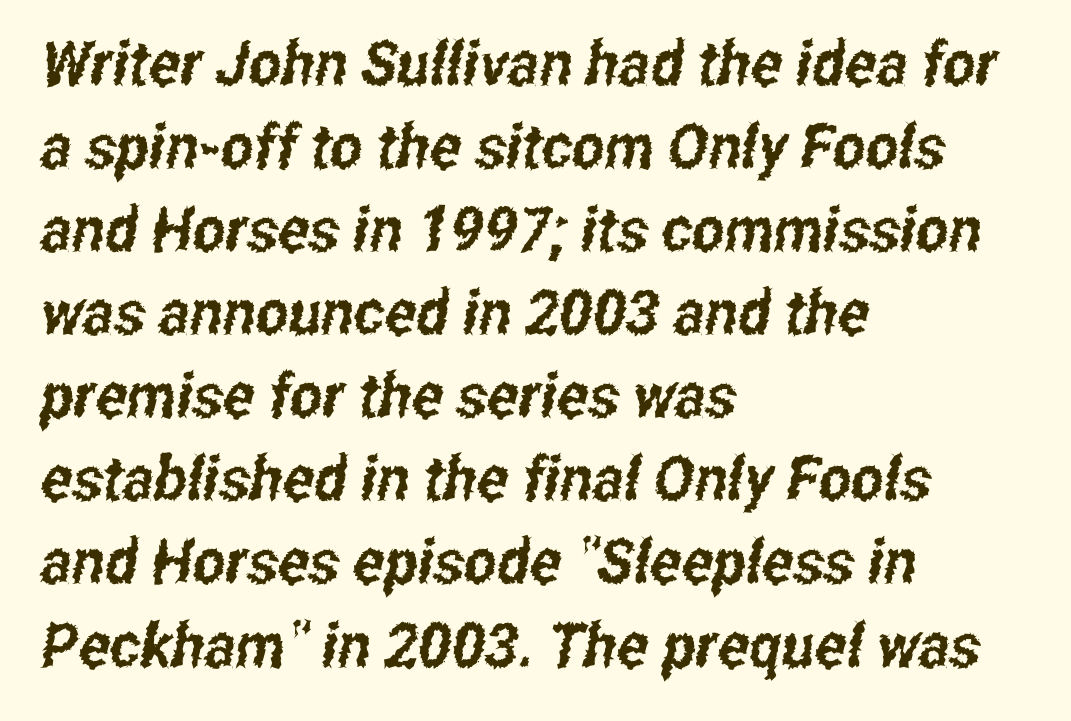
Q: Is the typeface a serif or a sans-serif typeface? A: Sans-serif.
Q: Is the text underlined? A: No.
Q: How is the paragraph aligned? A: Left-aligned.
Q: Is the spacing between letters normal or unusually wide? A: Normal.
Q: Is the spacing between lines tight, normal or loose? A: Normal.
Q: Width (condensed, normal, or wide)? A: Condensed.
Q: Stroke contrast? A: Low.
Q: x-height? A: Medium.
Q: Monospaced? A: No.
